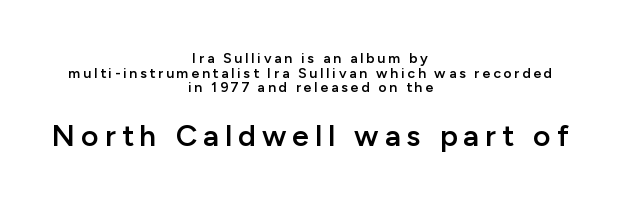
The image shows 30 px semibold sans-serif type, upright; set centered, tight line spacing (1.04x), unusually wide letter spacing (+0.2 em), not underlined; the second (bottom) block is 2.14x larger; low stroke contrast and a medium x-height.
